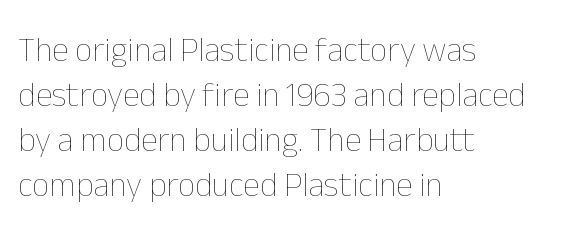
{"italic": "no", "bold": "no", "weight": "thin", "width": "normal", "stroke_contrast": "low", "x_height": "medium", "monospaced": "no", "underline": "no", "align": "left", "line_spacing": "normal", "line_spacing_ratio": 1.32, "letter_spacing": "normal", "letter_spacing_em": 0.0, "glyph_px": 34}
